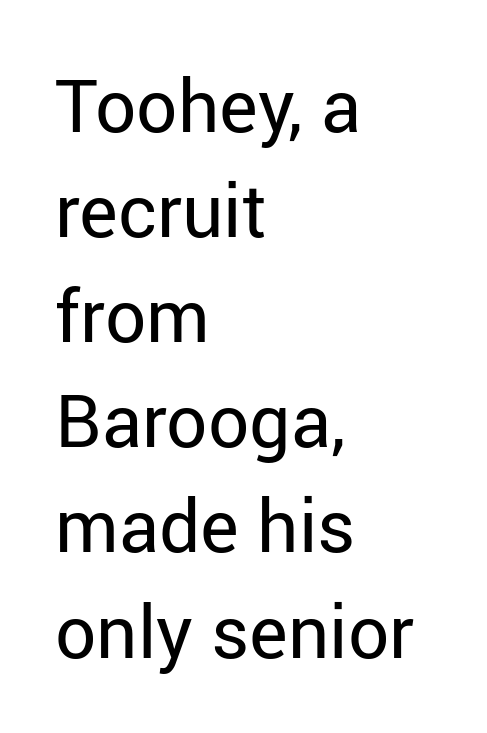
Compared with typical paragraphs, the rows here are spaced about the same. Visually the block forms a straight wall on the left and a jagged coastline on the right. Heft: none added — not bold. A roman cut, with each character standing at attention. The passage shown is not underscored anywhere.
